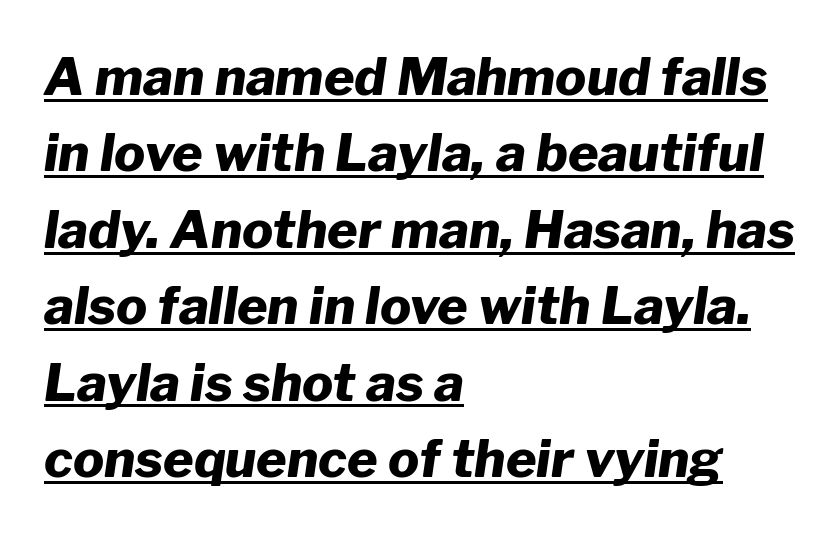
Looking at the ascenders, they clearly lean. Honestly, the letter spacing is just normal — you wouldn't notice it. Casual observation: everything's shoved over to the left. Notice how a bar underscores the lettering throughout.
